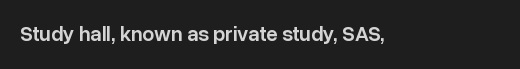
The image shows 21 px text type, upright; set normal letter spacing, not underlined.
